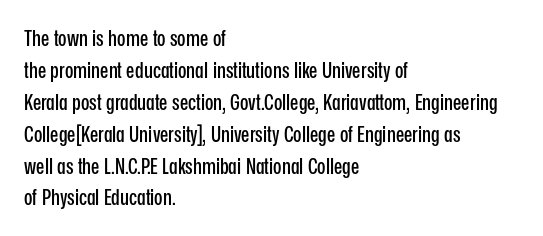
Left-aligned paragraph, ragged on the right. Rendered with straight, roman letterforms. Successive baselines arrive at the customary interval. Descenders are the only things crossing below the line. Is the letter spacing exaggerated? No — it looks like the ordinary default.
